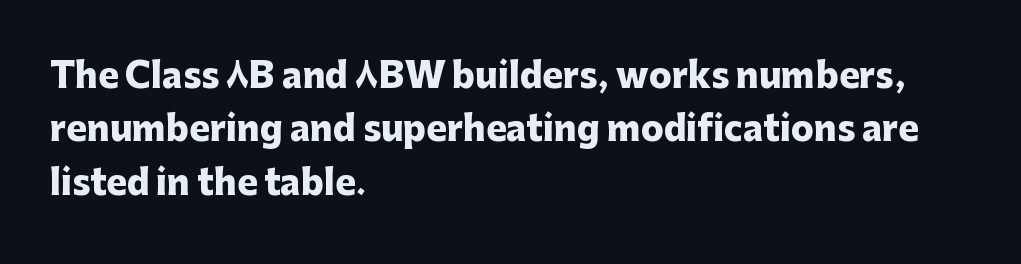
{"serif": "no", "italic": "no", "bold": "yes", "weight": "heavy", "width": "normal", "stroke_contrast": "low", "x_height": "medium", "monospaced": "no", "underline": "no", "align": "left", "line_spacing": "normal", "line_spacing_ratio": 1.57, "letter_spacing": "normal", "letter_spacing_em": 0.0, "glyph_px": 34}
